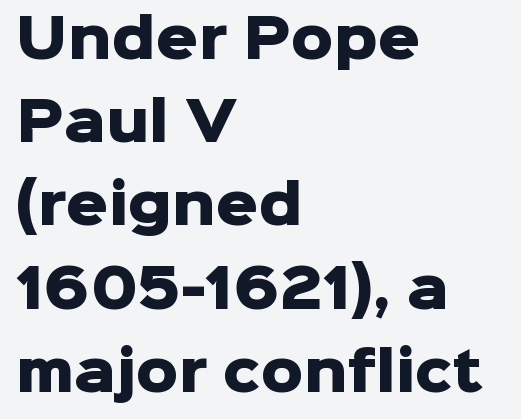
The image shows 53 px heavy sans-serif type, upright; set left-aligned, normal line spacing (1.57x), normal letter spacing, not underlined; low stroke contrast and a medium x-height.
